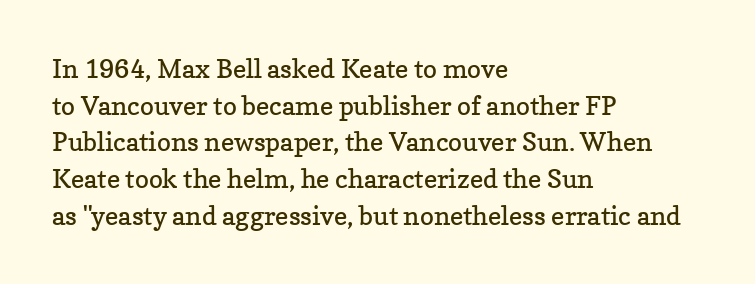
{"italic": "no", "bold": "no", "underline": "no", "align": "left", "line_spacing": "normal", "line_spacing_ratio": 1.41, "letter_spacing": "normal", "letter_spacing_em": 0.0, "glyph_px": 26}
